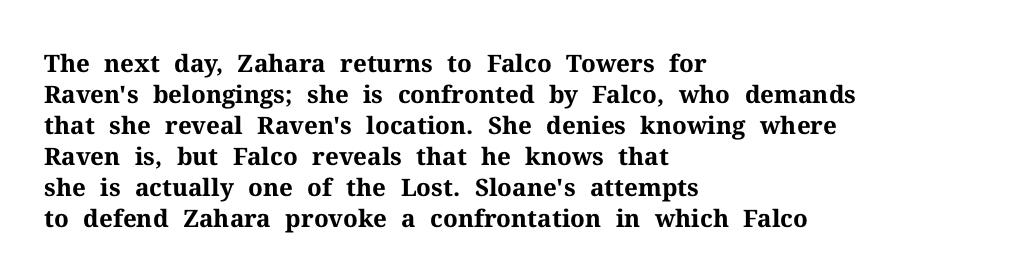
The image shows 24 px bold type, upright; set left-aligned, normal line spacing (1.29x), normal letter spacing, not underlined.
